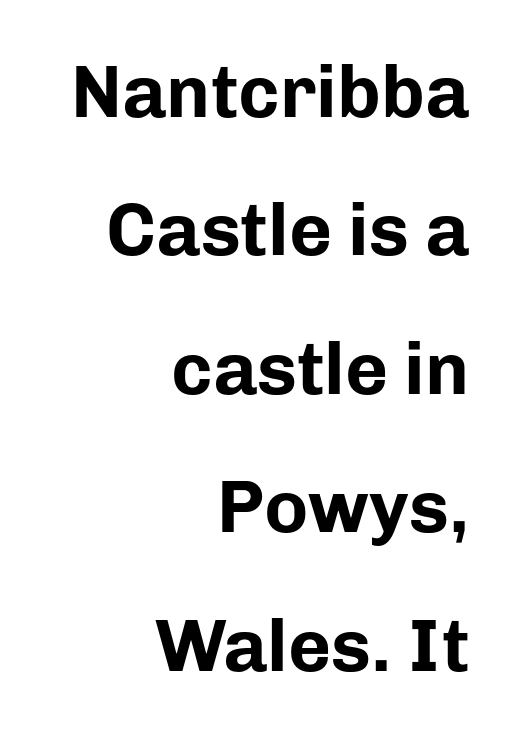
{"serif": "no", "italic": "no", "bold": "yes", "weight": "bold", "width": "normal", "stroke_contrast": "low", "x_height": "medium", "monospaced": "no", "underline": "no", "align": "right", "line_spacing_ratio": 1.87, "letter_spacing": "normal", "letter_spacing_em": 0.0, "glyph_px": 74}
